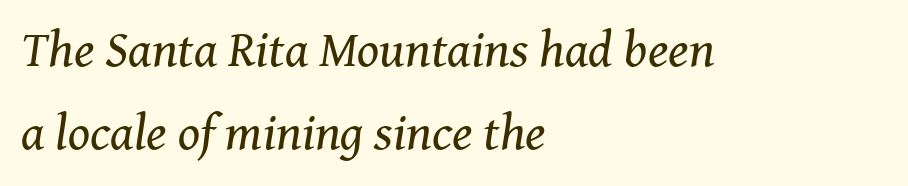
{"serif": "yes", "italic": "yes", "lean": "right", "slant_degrees": 8, "bold": "no", "weight": "regular", "width": "normal", "stroke_contrast": "medium", "x_height": "medium", "monospaced": "no", "underline": "no", "align": "left", "line_spacing": "normal", "line_spacing_ratio": 1.63, "letter_spacing": "normal", "letter_spacing_em": 0.0, "glyph_px": 51}
